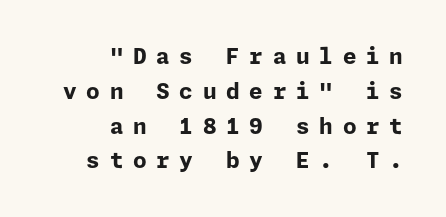
The image shows 22 px bold type, upright; set right-aligned, normal line spacing (1.58x), unusually wide letter spacing (+0.44 em), not underlined.
